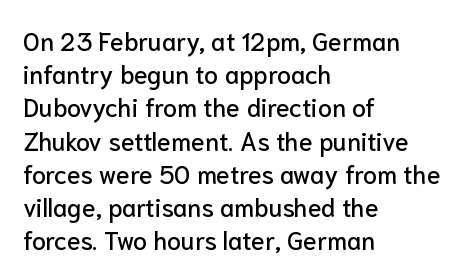
Q: Is the text italic (slanted)? A: No, it is upright.
Q: Is the text underlined? A: No.
Q: How is the paragraph aligned? A: Left-aligned.
Q: Is the spacing between letters normal or unusually wide? A: Normal.
Q: Is the spacing between lines tight, normal or loose? A: Normal.
